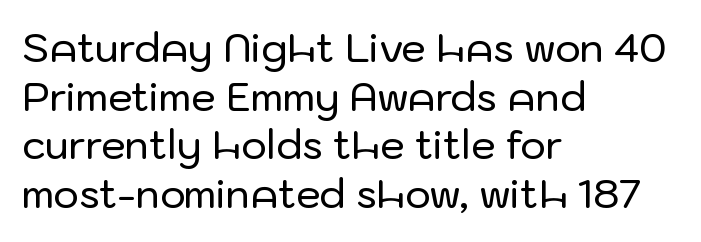
The image shows 39 px sans-serif type, upright; set left-aligned, normal line spacing (1.25x), normal letter spacing, not underlined; low stroke contrast and a medium x-height.
